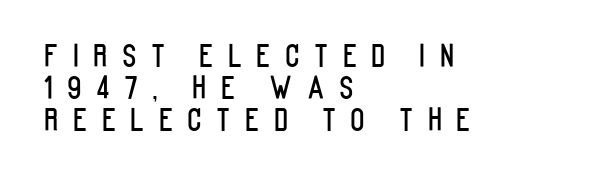
{"serif": "no", "italic": "no", "width": "condensed", "stroke_contrast": "low", "x_height": "large", "monospaced": "no", "underline": "no", "align": "left", "line_spacing": "tight", "line_spacing_ratio": 1.06, "letter_spacing": "wide", "letter_spacing_em": 0.48, "glyph_px": 30}
